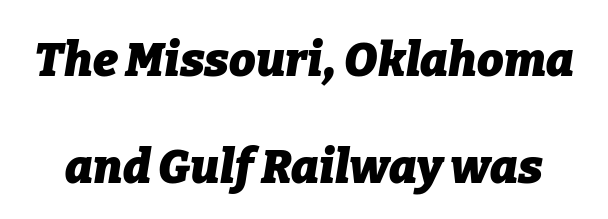
Notice how the stems are inclined rather than vertical — that's the hallmark of italics. This sample uses plain, unmodified letter spacing. Note the varied advance widths — an 'i' is clearly narrower than an 'm'. Emphasis by weight is at full strength: bold. The space between consecutive lines is lavish.
